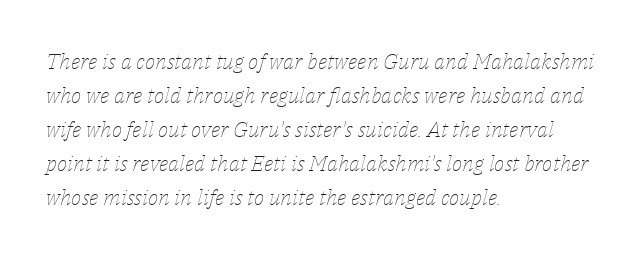
{"italic": "yes", "lean": "right", "slant_degrees": 14, "bold": "no", "underline": "no", "align": "left", "line_spacing": "normal", "line_spacing_ratio": 1.54, "letter_spacing": "normal", "letter_spacing_em": 0.0, "glyph_px": 22}
